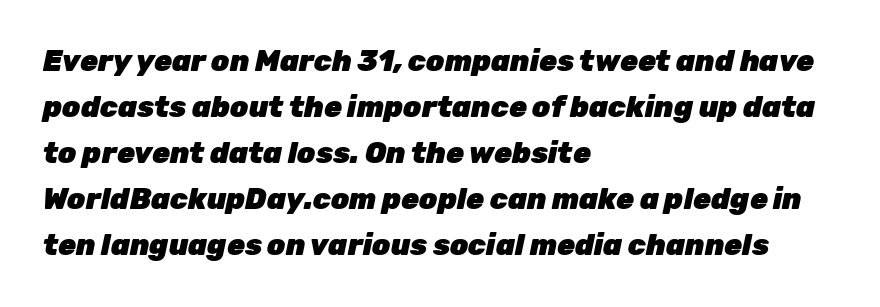
Line beginnings align vertically; line endings do not. A typesetter would call this proportional, since set widths differ per character. Observe the ordinary spacing: letters are neighbours, not strangers. Each glyph is drawn with heavy, bold strokes.
